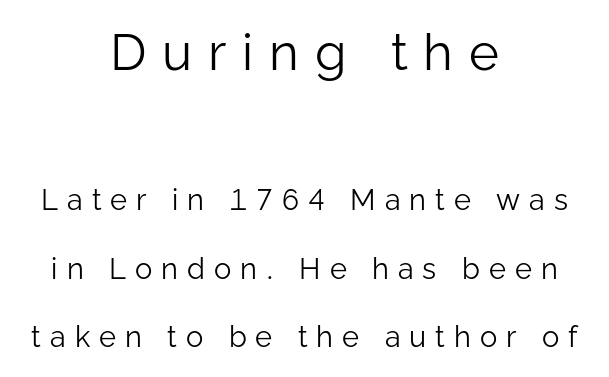
The image shows 51 px light sans-serif type, upright; set centered, loose line spacing (2.36x), unusually wide letter spacing (+0.31 em), not underlined; the first (top) block is 1.76x larger; low stroke contrast and a medium x-height.
